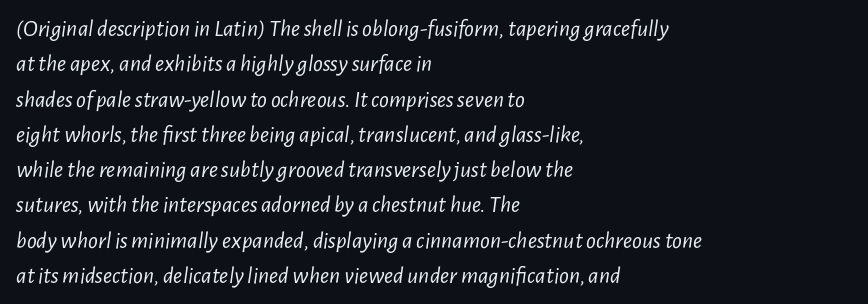
Characters are canted at an angle relative to the baseline's perpendicular. Leading: standard. There is no visible air inserted between adjacent glyphs. The baseline area is clear.
